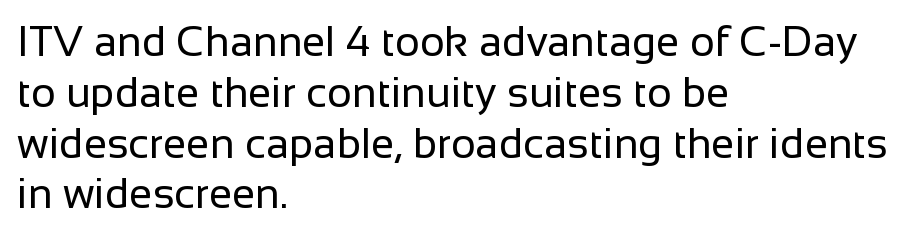
The image shows 42 px regular-weight sans-serif type, upright; set left-aligned, line spacing 1.21x, normal letter spacing, not underlined; low stroke contrast and a medium x-height.
